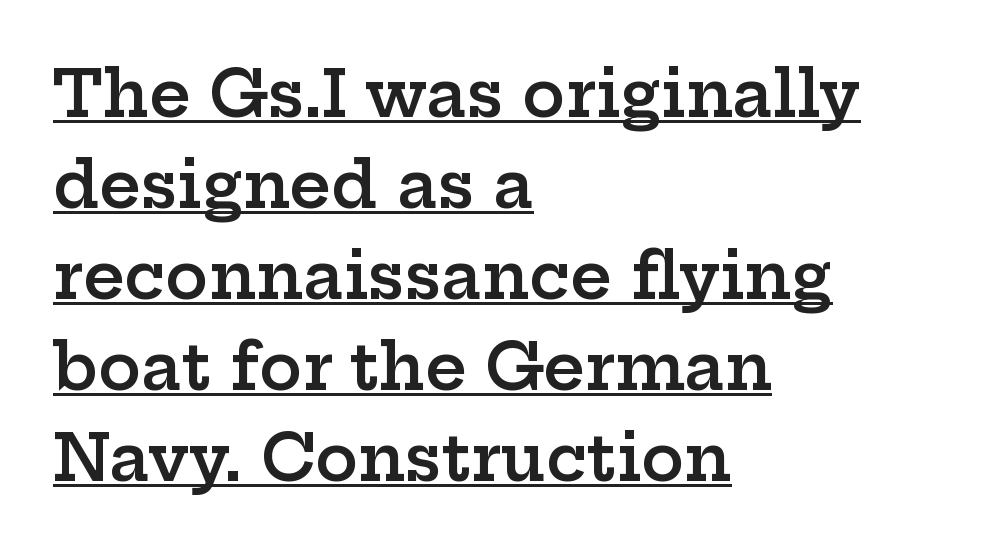
The image shows 64 px semibold, wide serif type, upright; set left-aligned, normal line spacing (1.42x), normal letter spacing, underlined; low stroke contrast and a medium x-height.
